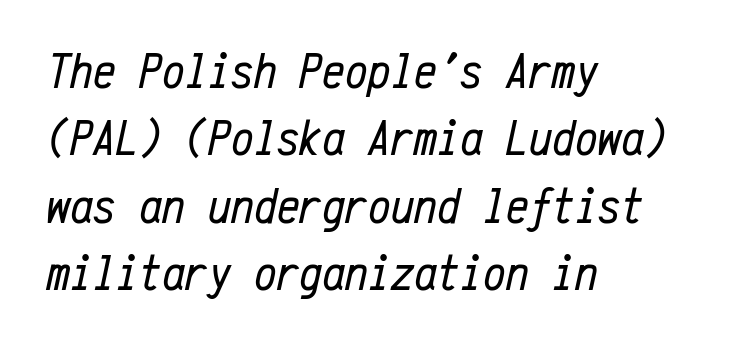
The image shows 51 px regular-weight, condensed type, italic (leaning right), monospaced; set left-aligned, normal line spacing (1.32x), normal letter spacing, not underlined; low stroke contrast and a medium x-height.
